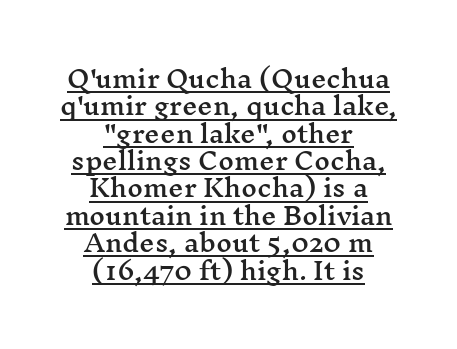
The image shows 24 px text type, upright; set centered, tight line spacing (1.14x), normal letter spacing, underlined.
